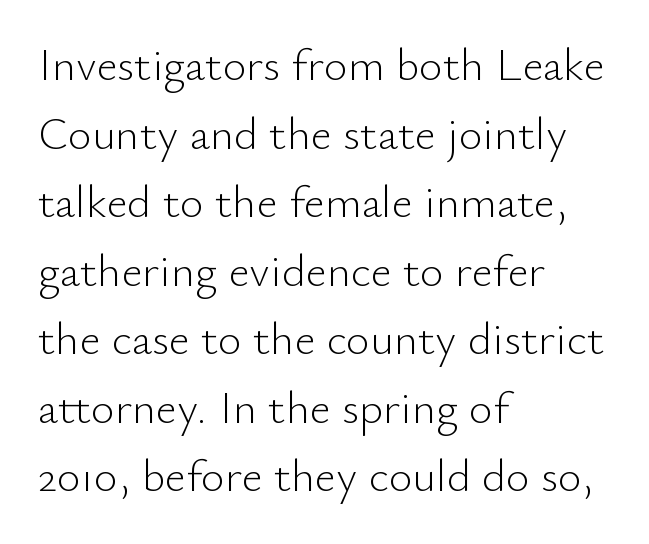
Here the glyphs are tracked normally, forming tight word shapes. How would I describe the line gaps? Plain and ordinary. This is not heavy type; no bold has been used. Stroke terminals: plain, sans-serif.
